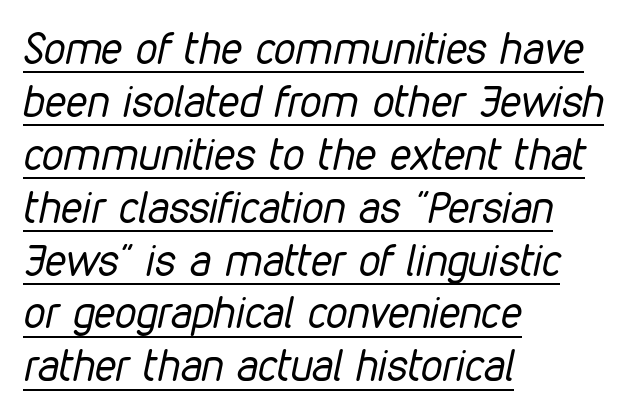
Leftover space on each line is placed entirely after the last word. Here the designer chose a conventional face with non-uniform glyph widths. Compared with undecorated copy, this sample adds a rule below the words. No heavy texture on the line: the type isn't bold. Letter spacing: default. Style check: oblique.
